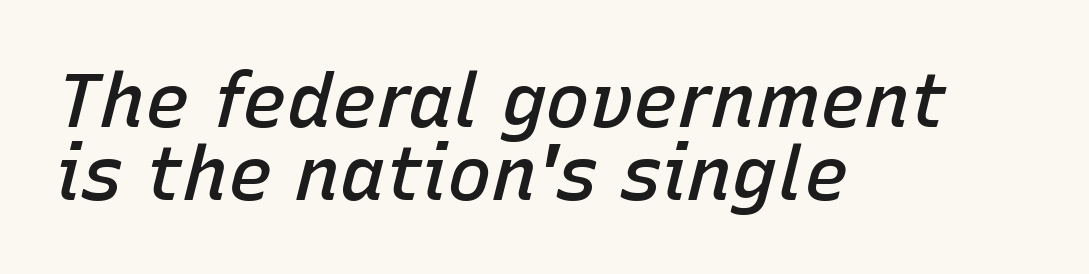
The image shows 75 px semibold type, italic (leaning right); set left-aligned, tight line spacing (0.97x), normal letter spacing, not underlined; low stroke contrast and a medium x-height.
